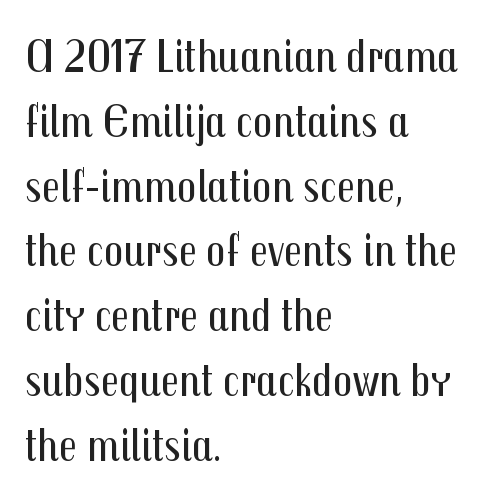
The rendering uses natural spacing where letterforms have individual widths. The font family rendered here belongs to the sans-serif group. Honestly, the letter spacing is just normal — you wouldn't notice it. This sample uses an upright cut, with every glyph sitting square on the baseline. Words float on clear page, feet unadorned. Counters stay open thanks to moderate or lighter strokes.
